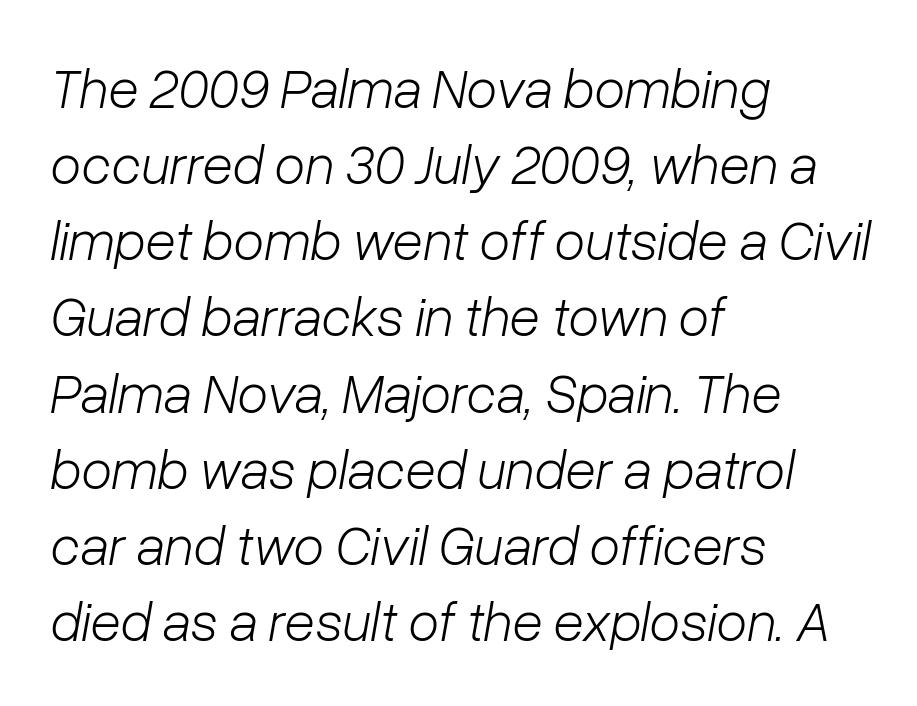
Q: Is the text bold? A: No.
Q: Is the text italic (slanted)? A: Yes, it leans right by about 10 degrees.
Q: Is the text underlined? A: No.
Q: How is the paragraph aligned? A: Left-aligned.
Q: Is the spacing between letters normal or unusually wide? A: Normal.
Q: Is the spacing between lines tight, normal or loose? A: Normal.
Q: Width (condensed, normal, or wide)? A: Normal.
Q: Stroke contrast? A: Low.
Q: x-height? A: Medium.
Q: Monospaced? A: No.
